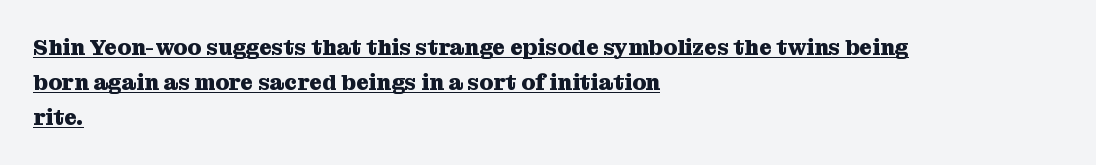
{"italic": "no", "bold": "yes", "underline": "yes", "align": "left", "line_spacing": "normal", "line_spacing_ratio": 1.59, "letter_spacing": "normal", "letter_spacing_em": 0.0, "glyph_px": 22}
